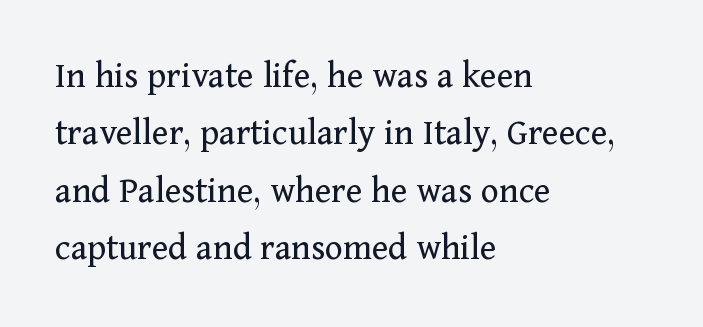
The tracking reads as untouched default to a designer's eye. The passage shown is typeset with a serif family. Typeset ragged right — the left edge is the straight one. Honestly, the row spacing looks completely unremarkable. The typeface has the unassuming heft of standard copy or less.
